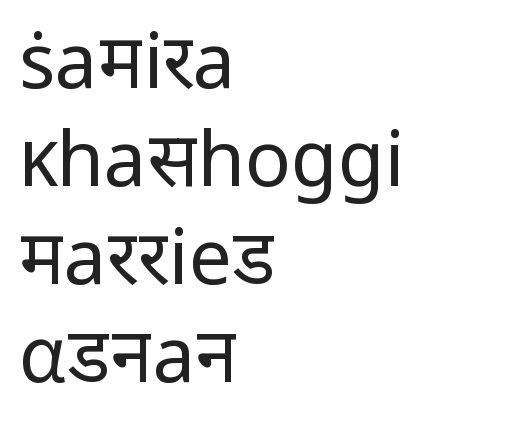
It's the straight-up-and-down kind of type. Is there much room between lines? A standard amount, neither cramped nor airy. Nothing heavy about these letters — not bold at all. Here the designer chose a conventional face with non-uniform glyph widths. Look at the tracking — it's just the regular setting, nothing added. Grotesque or geometric, the face here clearly has no serifs.
